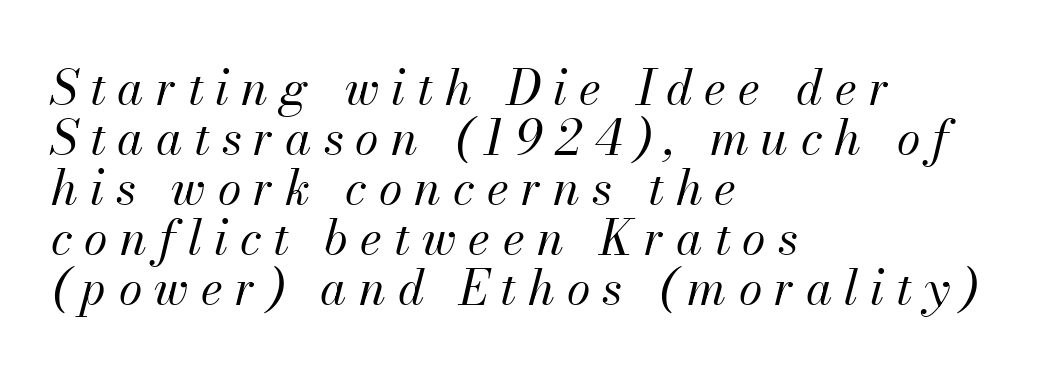
Q: Is the text bold? A: No.
Q: Is the text italic (slanted)? A: Yes, it leans right by about 13 degrees.
Q: Is the text underlined? A: No.
Q: How is the paragraph aligned? A: Left-aligned.
Q: Is the spacing between letters normal or unusually wide? A: Unusually wide.
Q: Is the spacing between lines tight, normal or loose? A: Tight.
Q: Width (condensed, normal, or wide)? A: Normal.
Q: Stroke contrast? A: Medium.
Q: x-height? A: Small.
Q: Monospaced? A: No.
